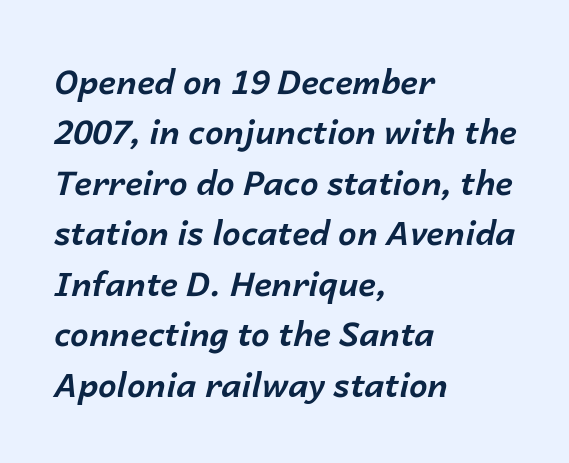
Q: Is the text bold? A: Yes.
Q: Is the text italic (slanted)? A: Yes, it leans right by about 14 degrees.
Q: Is the text underlined? A: No.
Q: How is the paragraph aligned? A: Left-aligned.
Q: Is the spacing between letters normal or unusually wide? A: Normal.
Q: Is the spacing between lines tight, normal or loose? A: Normal.
Q: Width (condensed, normal, or wide)? A: Normal.
Q: Stroke contrast? A: Low.
Q: x-height? A: Medium.
Q: Monospaced? A: No.
